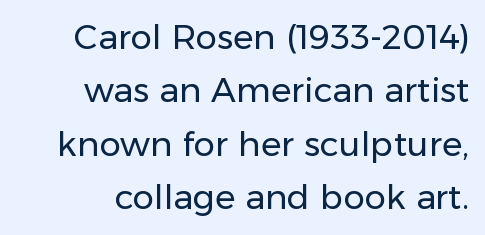
Looks like regular typesetting: each glyph gets only the width it needs. Summary of weight: not heavy and not bold. The glyphs in this specimen are sans serif. Standard letterfit; no display-style spreading of the glyphs. The designer left line spacing at the default.
